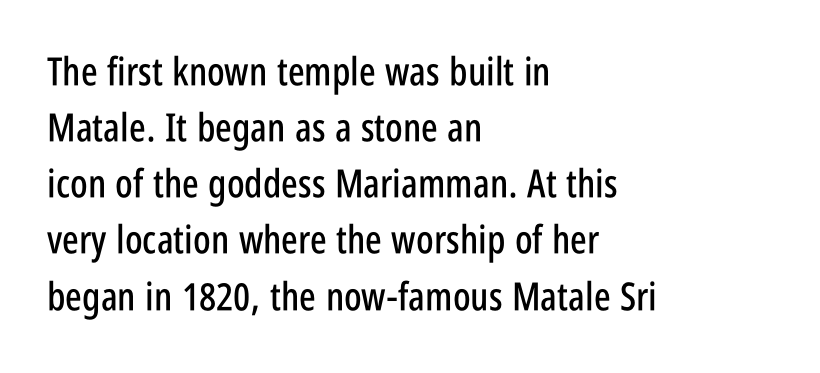
Q: Is the text italic (slanted)? A: No, it is upright.
Q: Is the typeface a serif or a sans-serif typeface? A: Sans-serif.
Q: Is the text underlined? A: No.
Q: How is the paragraph aligned? A: Left-aligned.
Q: Is the spacing between letters normal or unusually wide? A: Normal.
Q: Is the spacing between lines tight, normal or loose? A: Normal.
Q: Width (condensed, normal, or wide)? A: Condensed.
Q: Stroke contrast? A: Low.
Q: x-height? A: Large.
Q: Monospaced? A: No.
